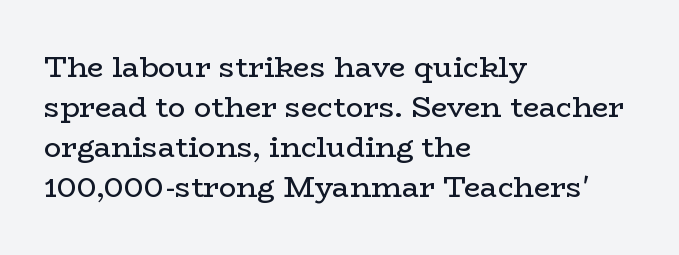
Q: Is the text bold? A: No.
Q: Is the text italic (slanted)? A: No, it is upright.
Q: Is the typeface a serif or a sans-serif typeface? A: Serif.
Q: Is the text underlined? A: No.
Q: How is the paragraph aligned? A: Left-aligned.
Q: Is the spacing between letters normal or unusually wide? A: Normal.
Q: Is the spacing between lines tight, normal or loose? A: Normal.
Q: Width (condensed, normal, or wide)? A: Wide.
Q: Stroke contrast? A: Low.
Q: x-height? A: Medium.
Q: Monospaced? A: No.
